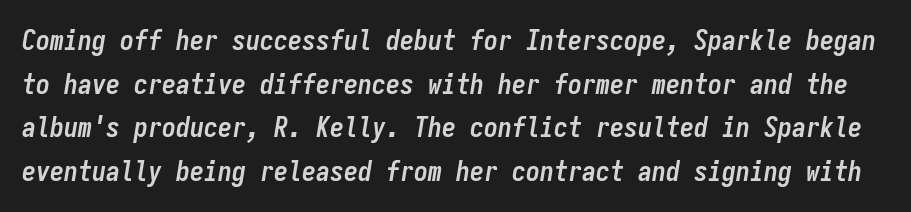
Typesetter's note: full bold, strokes at maximum text heaviness. The strip under each line holds only bare page. In terms of leading, this rendering sits right in the middle. Italic: yes, the glyphs are oblique.
